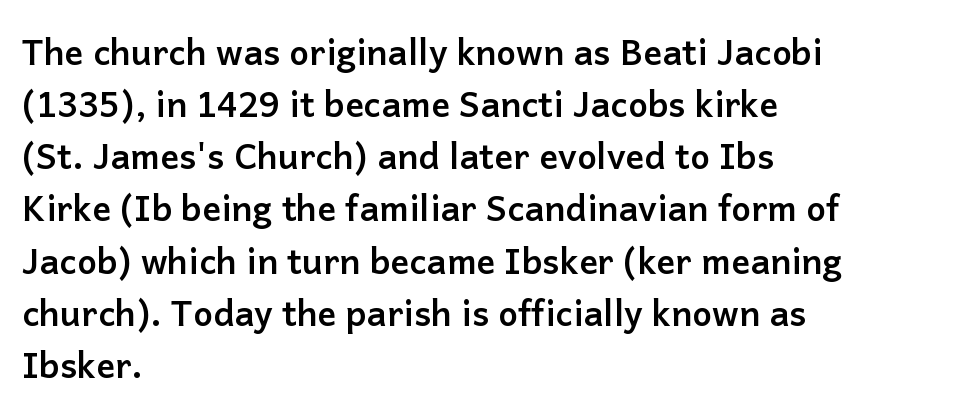
Q: Is the text bold? A: Yes.
Q: Is the text italic (slanted)? A: No, it is upright.
Q: Is the typeface a serif or a sans-serif typeface? A: Sans-serif.
Q: Is the text underlined? A: No.
Q: How is the paragraph aligned? A: Left-aligned.
Q: Is the spacing between letters normal or unusually wide? A: Normal.
Q: Is the spacing between lines tight, normal or loose? A: Normal.
Q: Width (condensed, normal, or wide)? A: Normal.
Q: Stroke contrast? A: Low.
Q: x-height? A: Medium.
Q: Monospaced? A: No.
